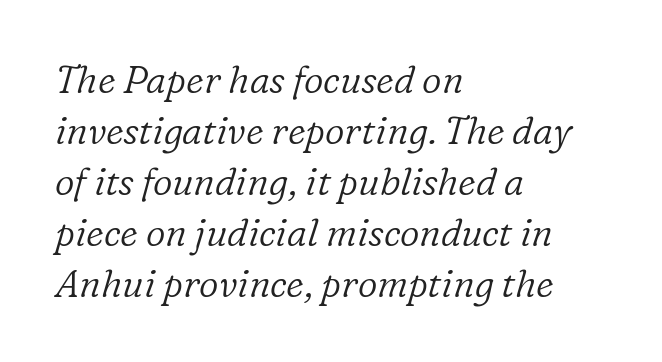
The image shows 38 px light serif type, italic (leaning right); set left-aligned, normal line spacing (1.34x), normal letter spacing, not underlined; low stroke contrast and a medium x-height.
